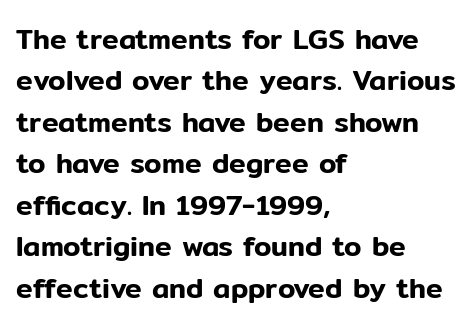
Q: Is the text italic (slanted)? A: No, it is upright.
Q: Is the typeface a serif or a sans-serif typeface? A: Sans-serif.
Q: Is the text underlined? A: No.
Q: How is the paragraph aligned? A: Left-aligned.
Q: Is the spacing between letters normal or unusually wide? A: Normal.
Q: Is the spacing between lines tight, normal or loose? A: Normal.
Q: Width (condensed, normal, or wide)? A: Normal.
Q: Stroke contrast? A: Low.
Q: x-height? A: Medium.
Q: Monospaced? A: No.
